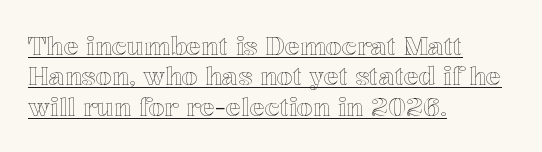
The image shows 25 px text type, upright; set left-aligned, line spacing 1.22x, normal letter spacing, underlined.
